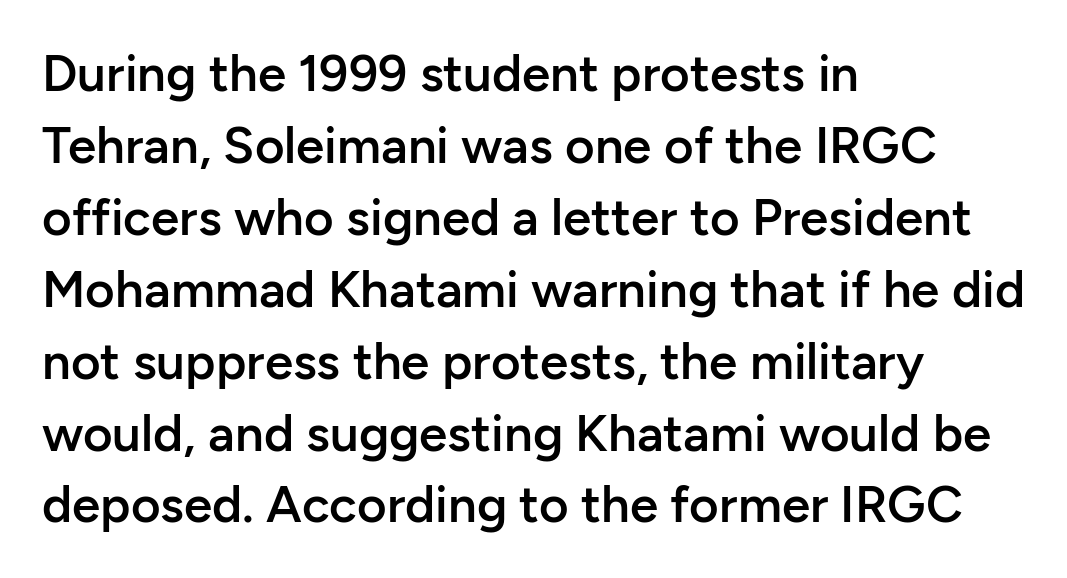
The image shows 51 px semibold sans-serif type, upright; set left-aligned, normal line spacing (1.41x), normal letter spacing, not underlined; low stroke contrast and a medium x-height.
